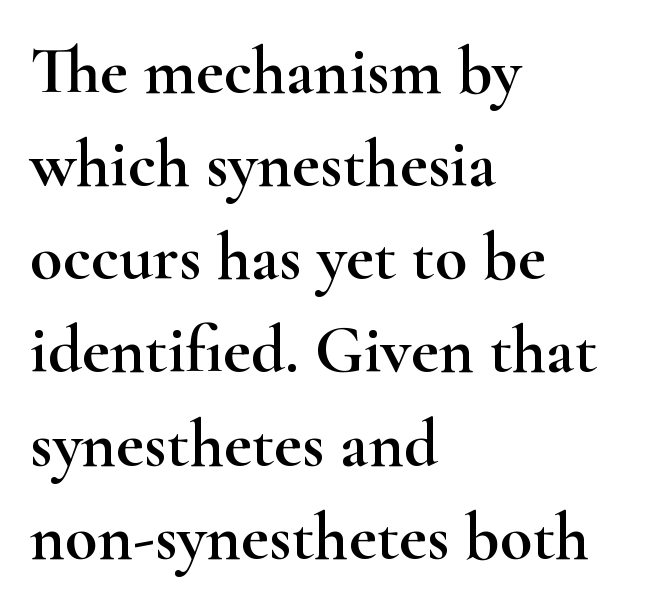
What's the leading like? Ordinary, nothing unusual. The line texture is even and compact thanks to regular tracking. The axis of the letterforms is exactly vertical. Think of a printed novel: that variable character pitch is what you see here. Check where the strokes stop: tiny serifs finish them off.
